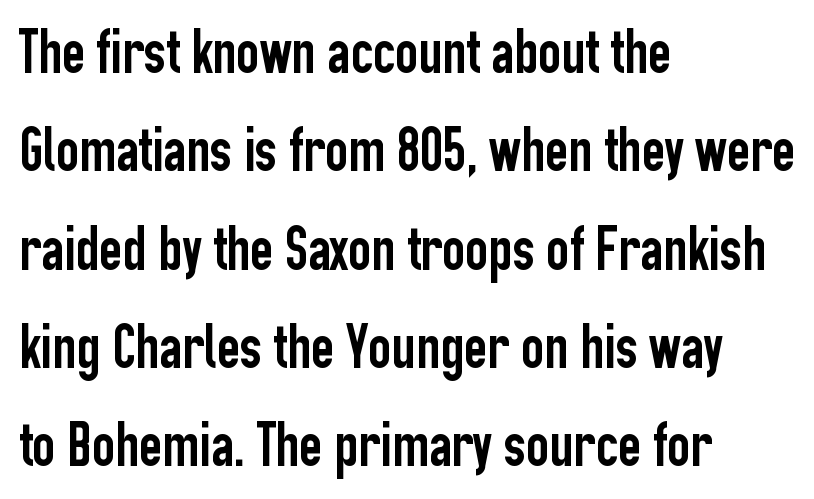
{"serif": "no", "italic": "no", "width": "condensed", "stroke_contrast": "low", "x_height": "medium", "monospaced": "no", "underline": "no", "align": "left", "line_spacing": "normal", "line_spacing_ratio": 1.56, "letter_spacing": "normal", "letter_spacing_em": 0.0, "glyph_px": 63}
